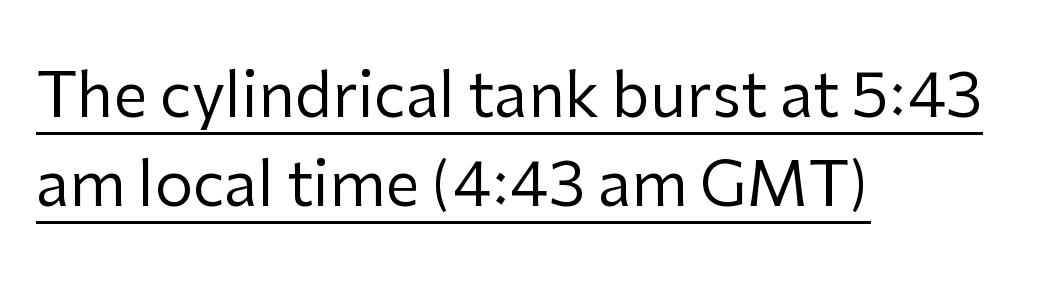
{"serif": "no", "italic": "no", "bold": "no", "weight": "regular", "width": "normal", "stroke_contrast": "low", "x_height": "medium", "monospaced": "no", "underline": "yes", "align": "left", "line_spacing": "normal", "line_spacing_ratio": 1.46, "letter_spacing": "normal", "letter_spacing_em": 0.0, "glyph_px": 61}
